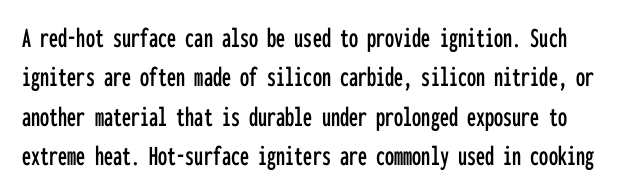
{"serif": "no", "italic": "no", "width": "condensed", "stroke_contrast": "low", "x_height": "medium", "monospaced": "yes", "underline": "no", "line_spacing": "normal", "line_spacing_ratio": 1.36, "letter_spacing": "normal", "letter_spacing_em": 0.0, "glyph_px": 29}
